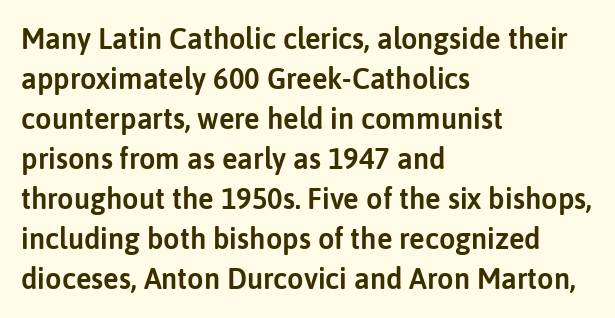
Descenders are the only things crossing below the line. The passage shown is typed in a proportional face where columns would drift. The horizontal fit of the characters is conventional and even. This rendering uses left alignment, leaving the right contour irregular. Regarding leading, the lines here are spaced in the standard way.
